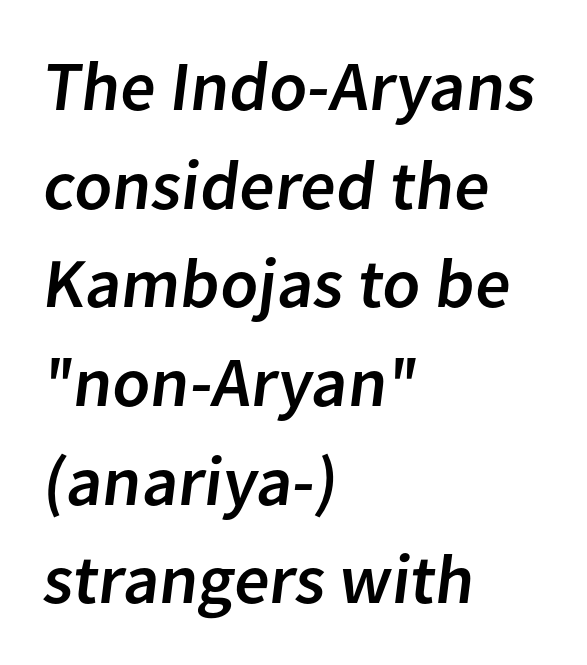
{"serif": "no", "width": "normal", "stroke_contrast": "low", "x_height": "medium", "monospaced": "no", "underline": "no", "align": "left", "line_spacing": "normal", "line_spacing_ratio": 1.41, "letter_spacing": "normal", "letter_spacing_em": 0.0, "glyph_px": 70}
